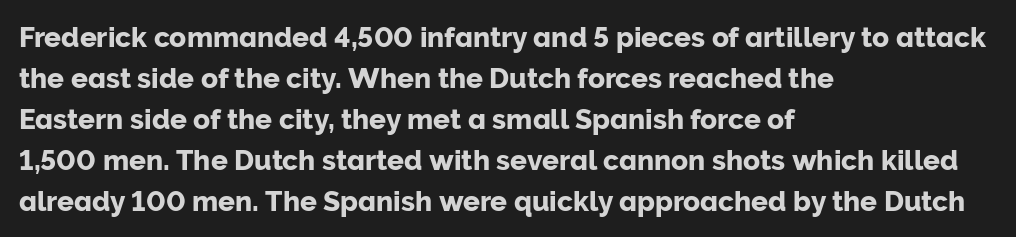
The image shows 28 px sans-serif type, upright; set left-aligned, normal line spacing (1.46x), normal letter spacing, not underlined; low stroke contrast and a medium x-height.
